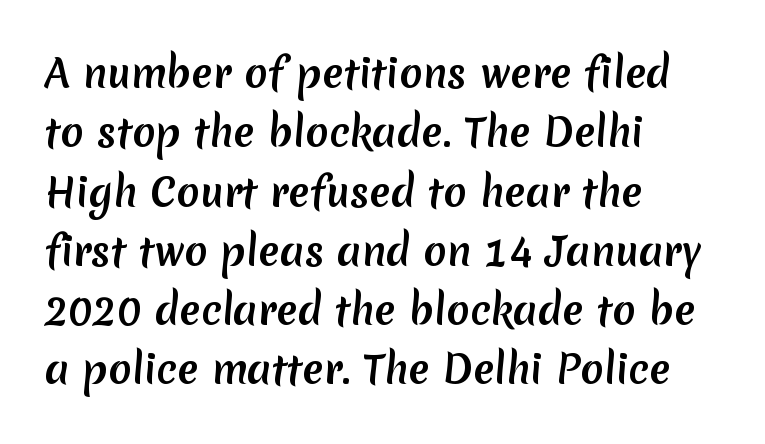
{"serif": "no", "width": "normal", "stroke_contrast": "medium", "x_height": "medium", "monospaced": "no", "underline": "no", "align": "left", "line_spacing": "normal", "line_spacing_ratio": 1.52, "letter_spacing": "normal", "letter_spacing_em": 0.0, "glyph_px": 39}
